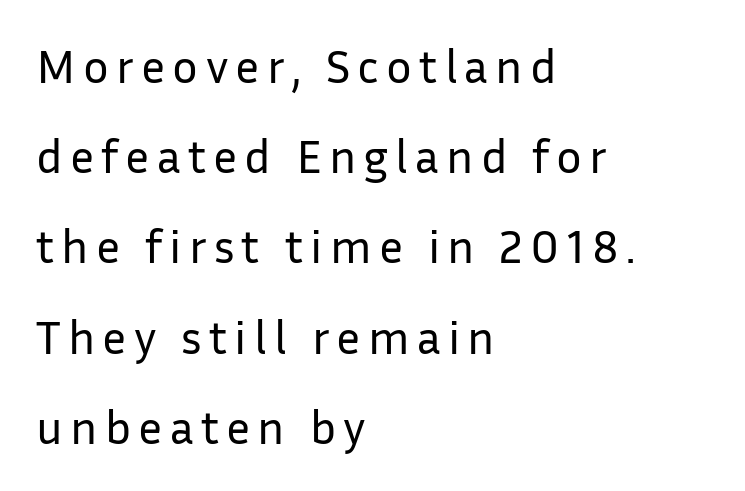
{"serif": "no", "italic": "no", "bold": "no", "weight": "regular", "width": "normal", "stroke_contrast": "low", "x_height": "medium", "monospaced": "no", "underline": "no", "align": "left", "line_spacing_ratio": 1.88, "glyph_px": 48}
